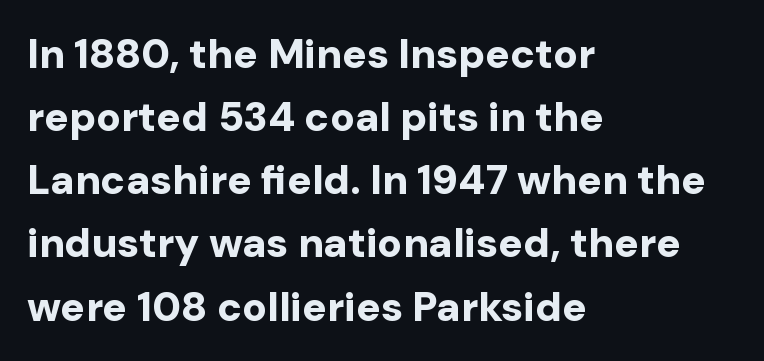
The zone under the glyphs is completely vacant. Baseline-to-baseline distance is the conventional proportion of letter height. The face used here is a sans, in the tradition of grotesques and geometrics. Compared with an ordinary text face, these strokes are far heavier — a full bold. The face used here is proportionally spaced, like ordinary book or web type.
